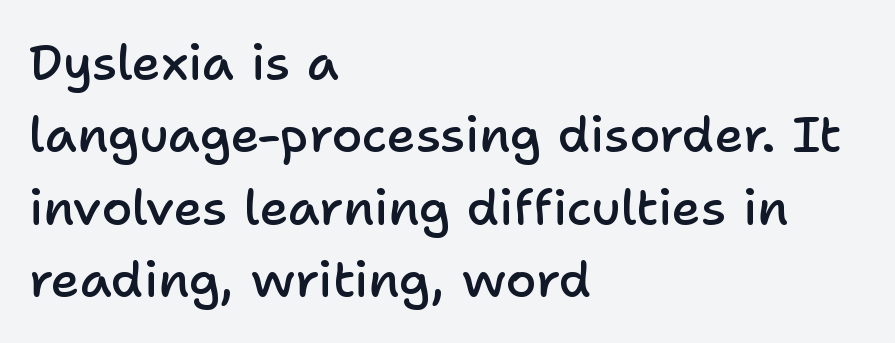
Q: Is the text bold? A: Semi-bold.
Q: Is the text italic (slanted)? A: No, it is upright.
Q: Is the typeface a serif or a sans-serif typeface? A: Sans-serif.
Q: Is the text underlined? A: No.
Q: How is the paragraph aligned? A: Left-aligned.
Q: Is the spacing between letters normal or unusually wide? A: Normal.
Q: Is the spacing between lines tight, normal or loose? A: Normal.
Q: Width (condensed, normal, or wide)? A: Normal.
Q: Stroke contrast? A: Low.
Q: x-height? A: Medium.
Q: Monospaced? A: No.
